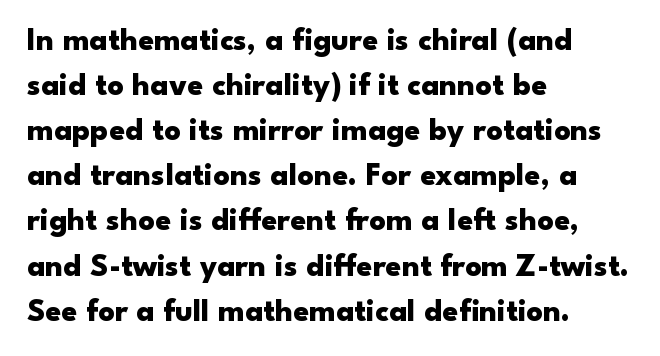
{"serif": "no", "italic": "no", "bold": "yes", "weight": "heavy", "width": "wide", "stroke_contrast": "low", "x_height": "small", "monospaced": "no", "underline": "no", "align": "left", "line_spacing": "normal", "line_spacing_ratio": 1.41, "letter_spacing": "normal", "letter_spacing_em": 0.0, "glyph_px": 32}
